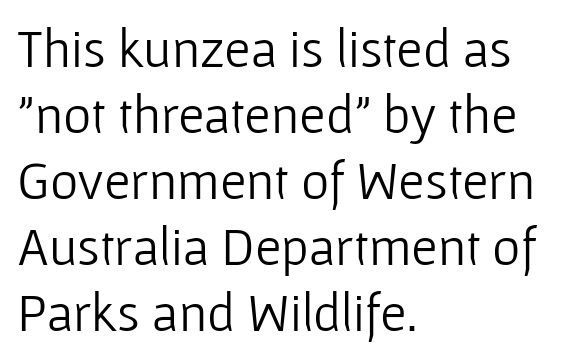
The image shows 54 px light sans-serif type, upright; set left-aligned, line spacing 1.22x, normal letter spacing, not underlined; low stroke contrast and a medium x-height.
